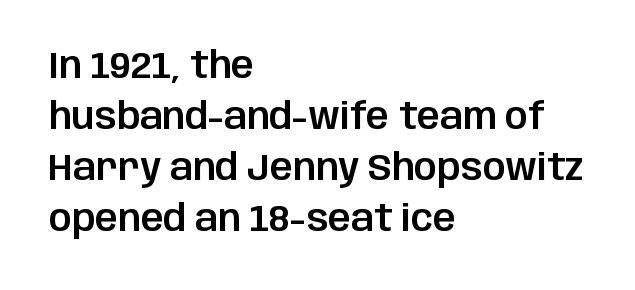
{"serif": "no", "italic": "no", "width": "normal", "stroke_contrast": "low", "x_height": "large", "monospaced": "no", "underline": "no", "align": "left", "line_spacing": "normal", "line_spacing_ratio": 1.42, "letter_spacing": "normal", "letter_spacing_em": 0.0, "glyph_px": 36}
